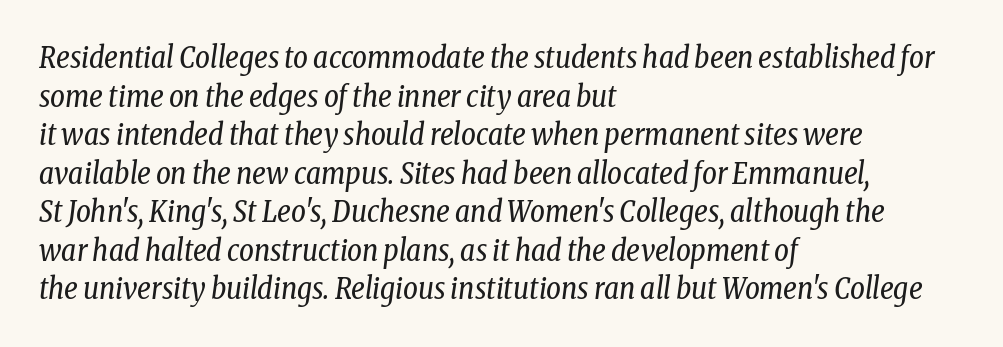
Q: Is the text bold? A: No.
Q: Is the text italic (slanted)? A: Yes, it leans right by about 8 degrees.
Q: Is the typeface a serif or a sans-serif typeface? A: Serif.
Q: Is the text underlined? A: No.
Q: How is the paragraph aligned? A: Left-aligned.
Q: Is the spacing between letters normal or unusually wide? A: Normal.
Q: Is the spacing between lines tight, normal or loose? A: Normal.
Q: Width (condensed, normal, or wide)? A: Condensed.
Q: Stroke contrast? A: Low.
Q: x-height? A: Medium.
Q: Monospaced? A: No.
